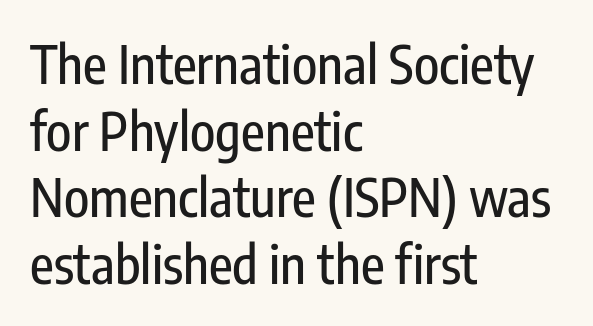
{"serif": "no", "italic": "no", "width": "condensed", "stroke_contrast": "low", "x_height": "medium", "monospaced": "no", "underline": "no", "align": "left", "line_spacing": "normal", "line_spacing_ratio": 1.28, "letter_spacing": "normal", "letter_spacing_em": 0.0, "glyph_px": 52}
